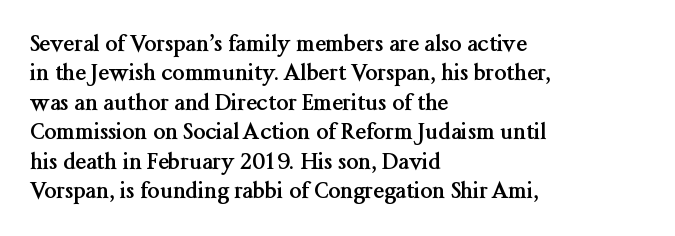
The image shows 22 px bold type, upright; set left-aligned, normal line spacing (1.34x), normal letter spacing, not underlined.
